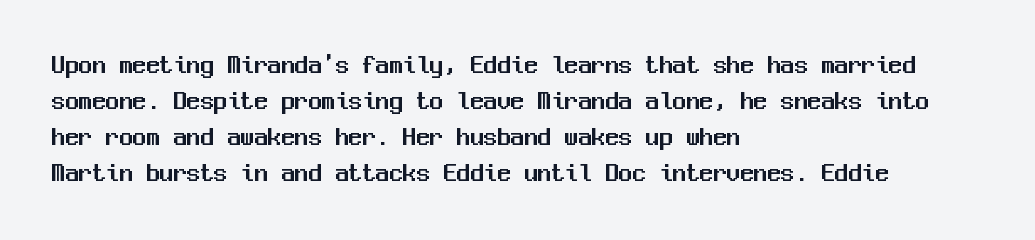
Q: Is the text italic (slanted)? A: No, it is upright.
Q: Is the text underlined? A: No.
Q: How is the paragraph aligned? A: Left-aligned.
Q: Is the spacing between letters normal or unusually wide? A: Normal.
Q: Is the spacing between lines tight, normal or loose? A: Normal.
